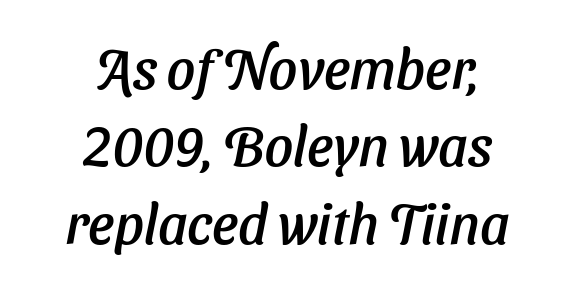
Q: Is the text italic (slanted)? A: Yes, it leans right by about 11 degrees.
Q: Is the text underlined? A: No.
Q: How is the paragraph aligned? A: Centered.
Q: Is the spacing between letters normal or unusually wide? A: Normal.
Q: Is the spacing between lines tight, normal or loose? A: Normal.
Q: Width (condensed, normal, or wide)? A: Normal.
Q: Stroke contrast? A: Low.
Q: x-height? A: Medium.
Q: Monospaced? A: No.
